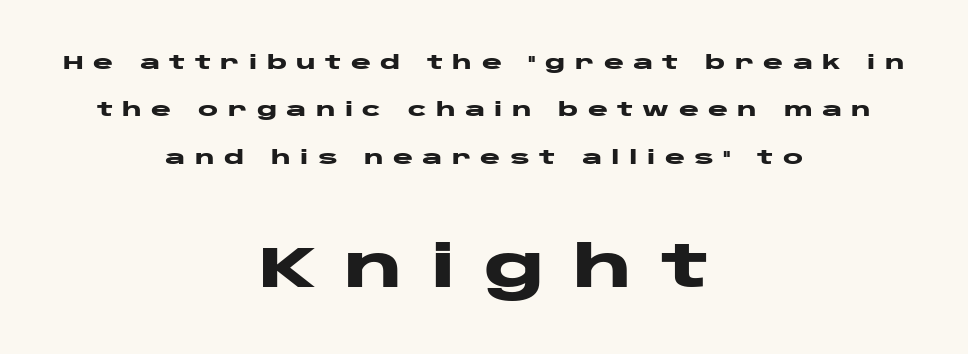
{"serif": "no", "italic": "no", "bold": "yes", "weight": "heavy", "width": "wide", "stroke_contrast": "low", "x_height": "large", "monospaced": "no", "underline": "no", "align": "center", "line_spacing": "loose", "line_spacing_ratio": 2.49, "letter_spacing": "wide", "letter_spacing_em": 0.49, "larger_block": "second", "size_ratio": 3.0, "glyph_px": 57}
